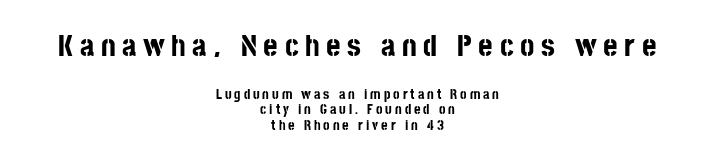
Caption: upper text group enlarged, lower text group reduced. Note the varied advance widths — an 'i' is clearly narrower than an 'm'. The tracking jumps out immediately: characters are airy and widely separated. Rule under the text: the space is simply empty. The passage shown is typeset with a sans-serif family. Every character sits straight up, as roman type does.
